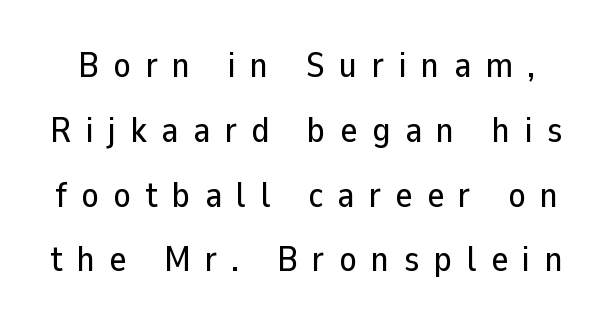
{"serif": "no", "italic": "no", "width": "normal", "stroke_contrast": "low", "x_height": "medium", "monospaced": "no", "underline": "no", "line_spacing_ratio": 1.8, "letter_spacing": "wide", "letter_spacing_em": 0.4, "glyph_px": 36}
